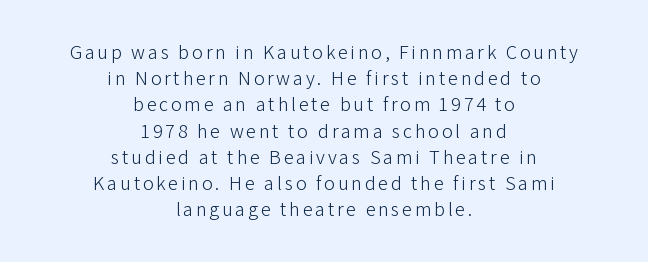
The lines sit at an ordinary, default distance from one another. Ascenders rise straight up at ninety degrees. If you folded the block vertically in half, each line would mirror itself in length. Descenders hang freely into open space. The letterforms sit at book weight or below.
